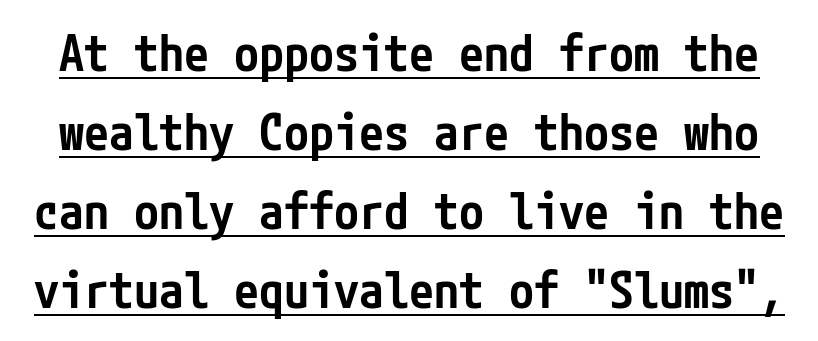
Q: Is the text bold? A: Semi-bold.
Q: Is the text italic (slanted)? A: No, it is upright.
Q: Is the typeface a serif or a sans-serif typeface? A: Sans-serif.
Q: Is the text underlined? A: Yes.
Q: Is the spacing between letters normal or unusually wide? A: Normal.
Q: Is the spacing between lines tight, normal or loose? A: Normal.
Q: Width (condensed, normal, or wide)? A: Condensed.
Q: Stroke contrast? A: Low.
Q: x-height? A: Medium.
